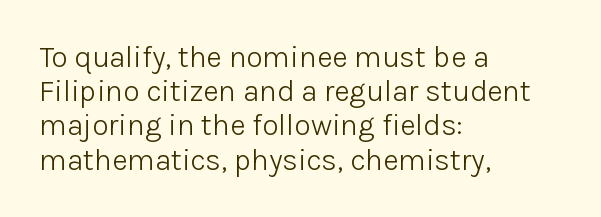
Q: Is the text bold? A: No.
Q: Is the text italic (slanted)? A: No, it is upright.
Q: Is the typeface a serif or a sans-serif typeface? A: Sans-serif.
Q: Is the text underlined? A: No.
Q: How is the paragraph aligned? A: Left-aligned.
Q: Is the spacing between letters normal or unusually wide? A: Normal.
Q: Is the spacing between lines tight, normal or loose? A: Tight.
Q: Width (condensed, normal, or wide)? A: Normal.
Q: Stroke contrast? A: Low.
Q: x-height? A: Medium.
Q: Monospaced? A: No.
